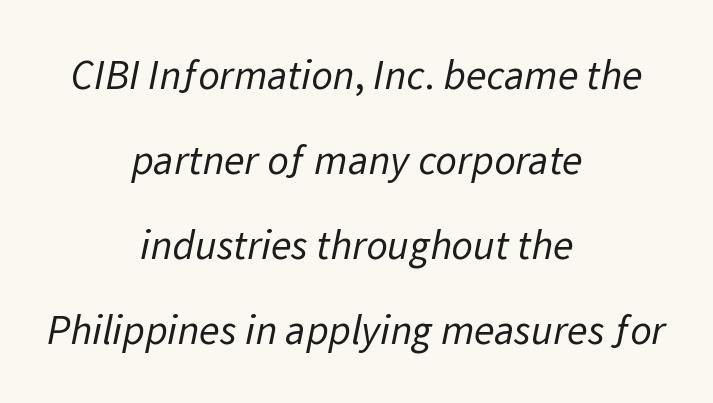
{"serif": "no", "bold": "no", "weight": "regular", "width": "normal", "stroke_contrast": "low", "x_height": "medium", "monospaced": "no", "underline": "no", "align": "center", "line_spacing": "loose", "line_spacing_ratio": 2.02, "letter_spacing": "normal", "letter_spacing_em": 0.0, "glyph_px": 42}
